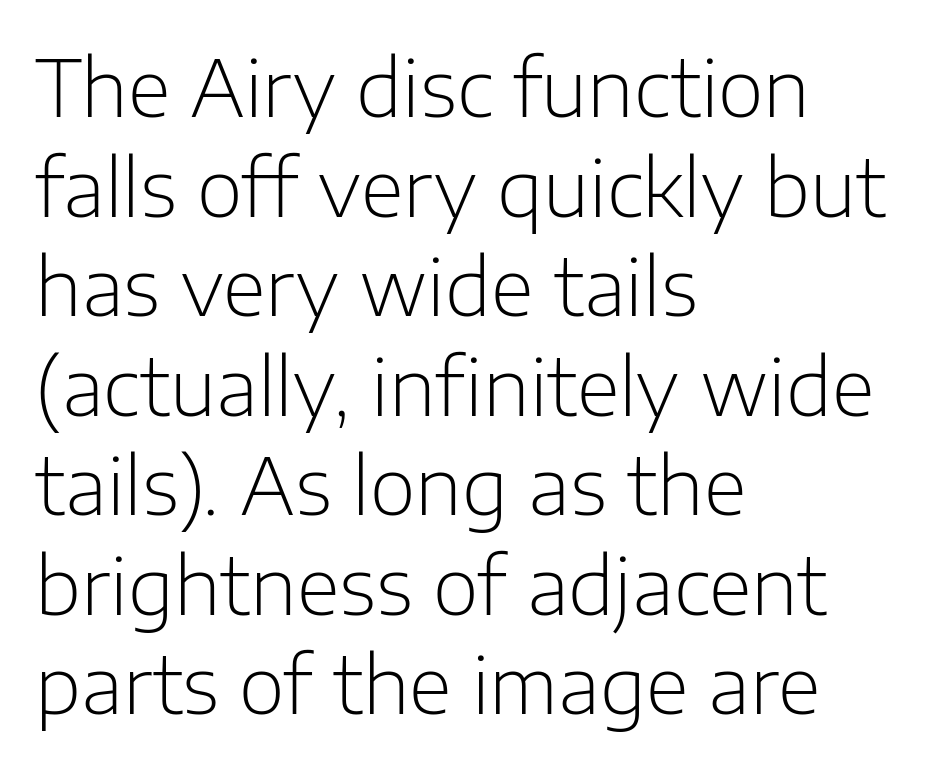
Varying glyph widths throughout — classic text-font behaviour. Students, observe: this is what conventionally led text looks like. Beneath every word, the page is bare. Nobody touched the tracking dial on this one. Posture: upright roman.
